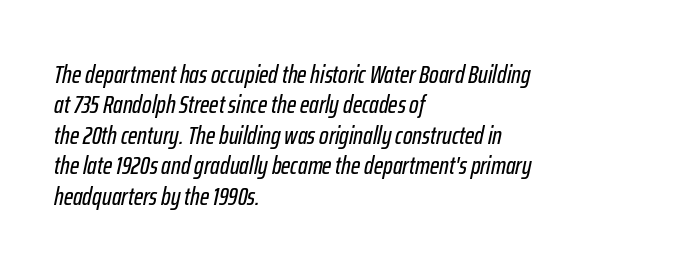
The image shows 25 px text type, italic (leaning right); set left-aligned, line spacing 1.22x, normal letter spacing, not underlined.
